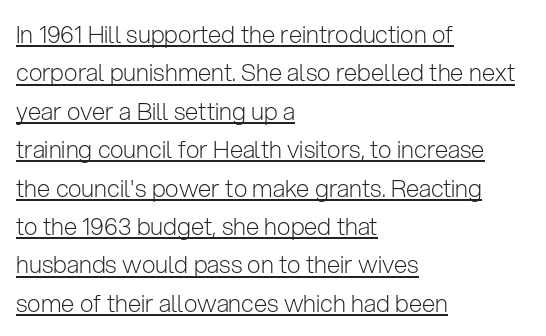
In CSS terms this would be text-align: left. You could call the tracking neutral — neither tight nor loose. Somebody hit Ctrl+U on this one — the words are underlined. Italic: no, the glyphs are upright roman.
